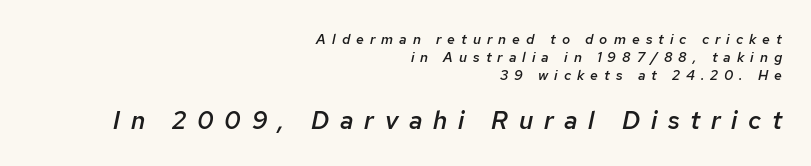
The image shows 25 px text type, italic (leaning right); set right-aligned, normal line spacing (1.28x), unusually wide letter spacing (+0.43 em), not underlined; the second (bottom) block is 1.79x larger.
